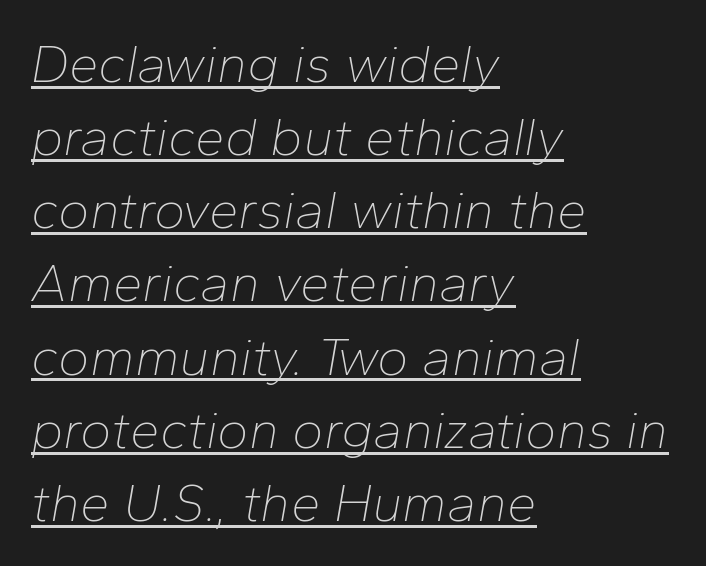
A continuous stroke trails under the words, as in a hyperlink. Yep, that's italic — everything's leaning. Character widths vary here, with narrow letters taking less room than wide ones. Whoever set this chose a conventional vertical rhythm. Is the type heavy? It reads as light-to-regular instead. A classic flush-left, rag-right setting is used for this passage.
